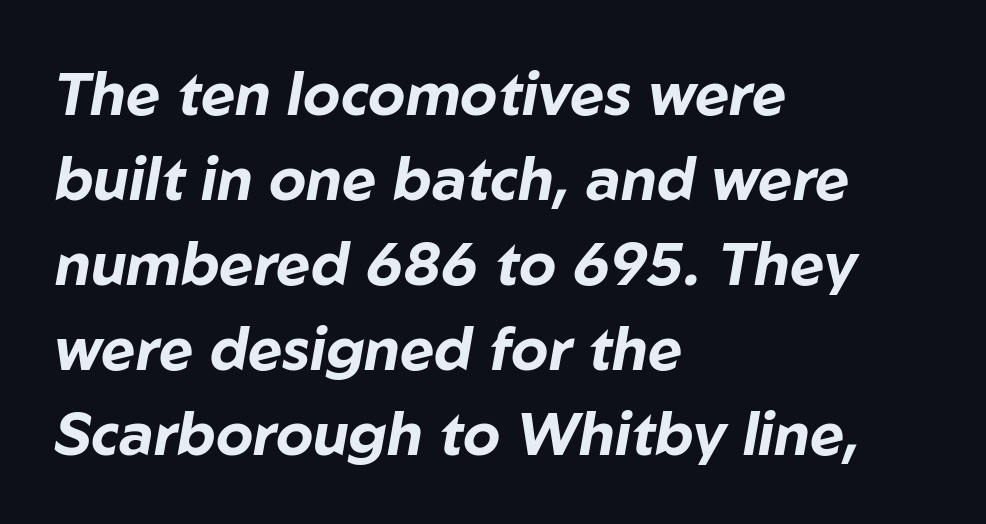
{"italic": "yes", "lean": "right", "slant_degrees": 10, "bold": "yes", "weight": "bold", "width": "normal", "stroke_contrast": "low", "x_height": "medium", "monospaced": "no", "underline": "no", "align": "left", "line_spacing": "normal", "line_spacing_ratio": 1.44, "letter_spacing": "normal", "letter_spacing_em": 0.0, "glyph_px": 59}
